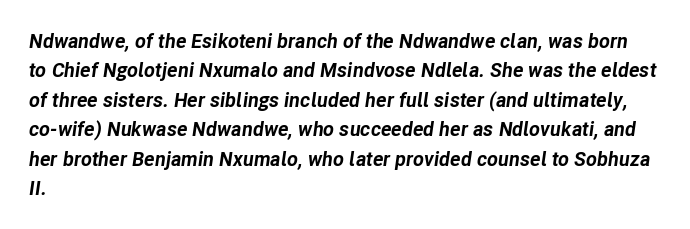
Q: Is the text bold? A: Yes.
Q: Is the text italic (slanted)? A: Yes, it leans right by about 8 degrees.
Q: Is the text underlined? A: No.
Q: How is the paragraph aligned? A: Left-aligned.
Q: Is the spacing between letters normal or unusually wide? A: Normal.
Q: Is the spacing between lines tight, normal or loose? A: Normal.
